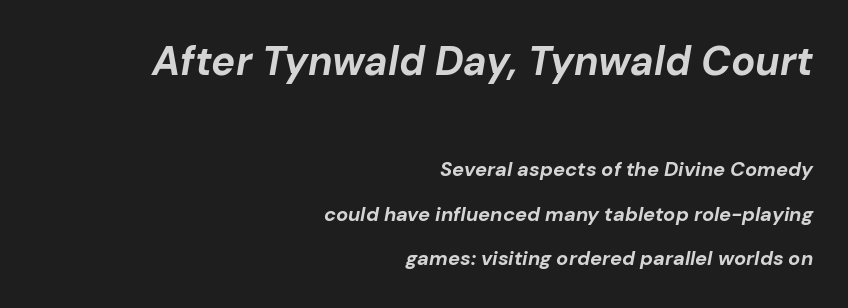
Stroke thickness is high; the sample reads as a true bold. The zone under the glyphs is completely vacant. Each letter keeps its own natural width here, so spacing adapts to shape. The lines in this sample share a right terminus and differ only in where they begin. Tracking here is standard; glyphs follow each other at the usual distance.
